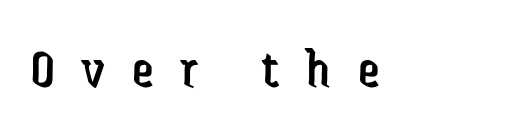
Q: Is the text bold? A: No.
Q: Is the text italic (slanted)? A: No, it is upright.
Q: Is the typeface a serif or a sans-serif typeface? A: Sans-serif.
Q: Is the text underlined? A: No.
Q: Is the spacing between letters normal or unusually wide? A: Unusually wide.
Q: Width (condensed, normal, or wide)? A: Condensed.
Q: Stroke contrast? A: Low.
Q: x-height? A: Medium.
Q: Monospaced? A: No.
